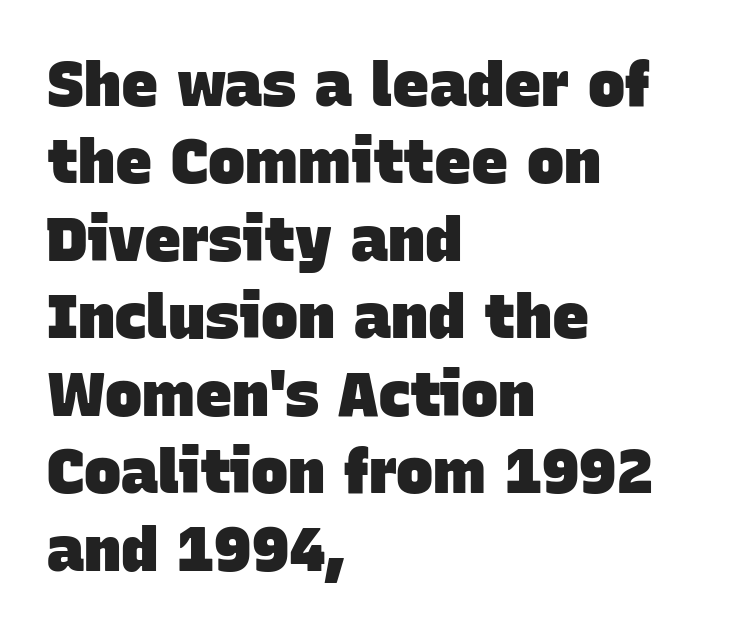
The image shows 62 px heavy sans-serif type; set left-aligned, normal line spacing (1.25x), normal letter spacing, not underlined; low stroke contrast and a large x-height.
